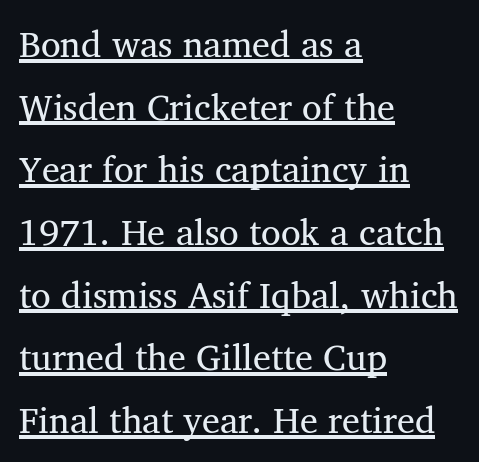
The image shows 36 px serif type, upright; set left-aligned, line spacing 1.74x, normal letter spacing, underlined; medium stroke contrast and a medium x-height.
